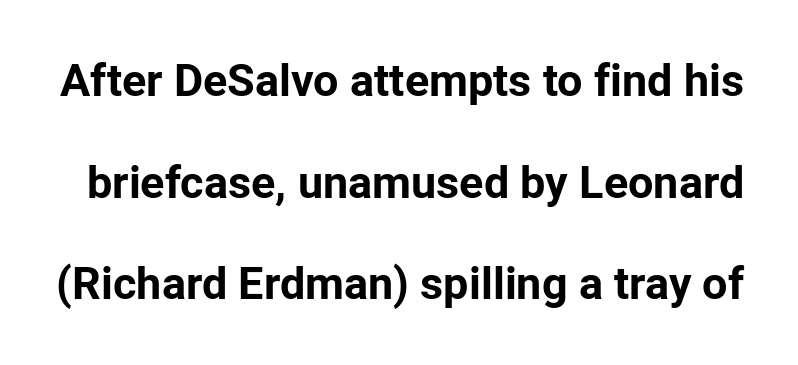
{"serif": "no", "italic": "no", "bold": "yes", "weight": "bold", "width": "normal", "stroke_contrast": "low", "x_height": "medium", "monospaced": "no", "underline": "no", "line_spacing": "loose", "line_spacing_ratio": 2.26, "letter_spacing": "normal", "letter_spacing_em": 0.0, "glyph_px": 45}
